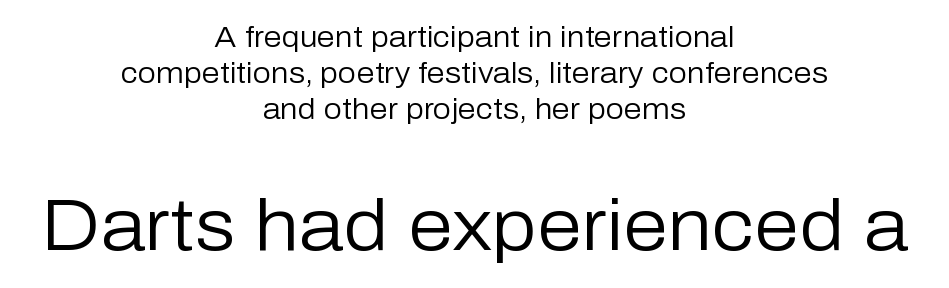
Q: Is the text bold? A: No.
Q: Is the text italic (slanted)? A: No, it is upright.
Q: Is the typeface a serif or a sans-serif typeface? A: Sans-serif.
Q: Is the text underlined? A: No.
Q: How is the paragraph aligned? A: Centered.
Q: Is the spacing between letters normal or unusually wide? A: Normal.
Q: Which block of text is set in a larger size, the first (top) or the second (bottom)? A: The second (bottom) one.
Q: Width (condensed, normal, or wide)? A: Normal.
Q: Stroke contrast? A: Low.
Q: x-height? A: Medium.
Q: Monospaced? A: No.
